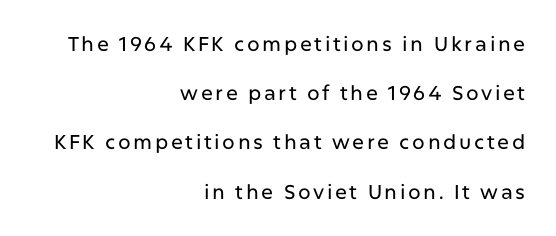
The image shows 20 px text type, upright; set right-aligned, loose line spacing (2.46x), not underlined.
